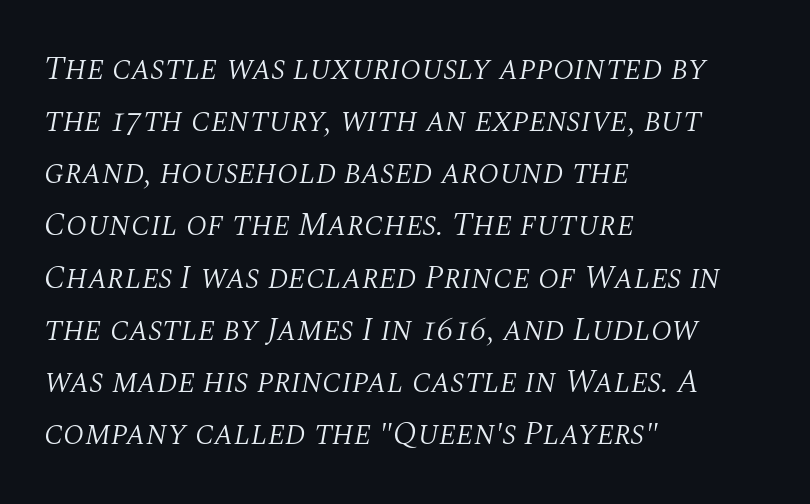
Q: Is the text bold? A: No.
Q: Is the text italic (slanted)? A: Yes, it leans right by about 10 degrees.
Q: Is the typeface a serif or a sans-serif typeface? A: Serif.
Q: Is the text underlined? A: No.
Q: How is the paragraph aligned? A: Left-aligned.
Q: Is the spacing between letters normal or unusually wide? A: Normal.
Q: Is the spacing between lines tight, normal or loose? A: Normal.
Q: Width (condensed, normal, or wide)? A: Normal.
Q: Stroke contrast? A: Medium.
Q: x-height? A: Large.
Q: Monospaced? A: No.
